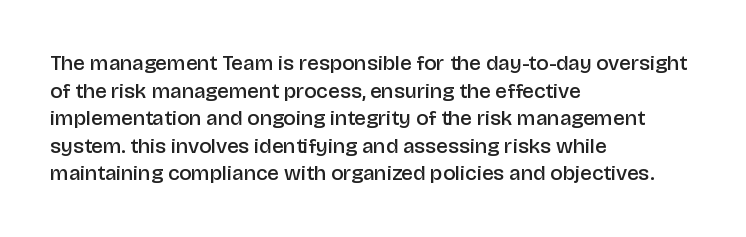
This sample uses plain, unmodified letter spacing. The foot of each line stays bare and open. The leading is moderate, giving the passage an even texture. A somewhat darkened texture: the type is semibold rather than bold.
